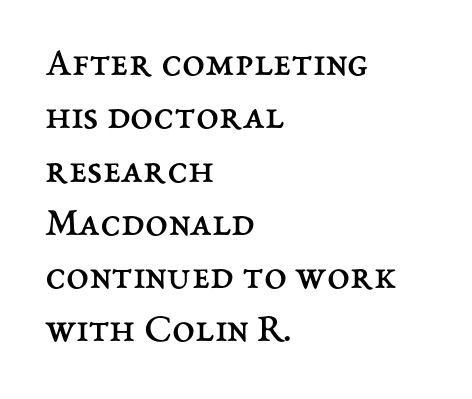
Think of a printed novel: that variable character pitch is what you see here. Observe the ordinary spacing: letters are neighbours, not strangers. Honestly, there is no underline to notice here at all. Bold? No — there's no thickening of the strokes.
